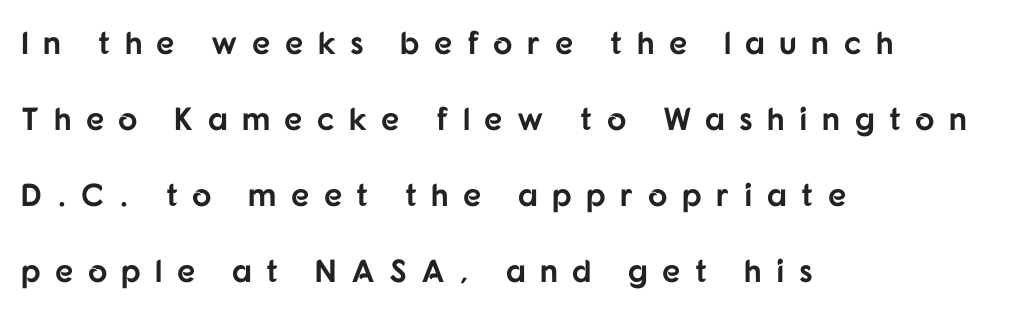
{"serif": "no", "italic": "no", "bold": "yes", "weight": "bold", "width": "normal", "stroke_contrast": "low", "x_height": "medium", "monospaced": "no", "underline": "no", "align": "left", "line_spacing": "loose", "line_spacing_ratio": 2.37, "letter_spacing": "wide", "letter_spacing_em": 0.45, "glyph_px": 32}
